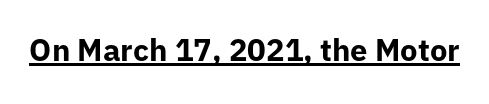
The image shows 31 px bold sans-serif type, upright; set normal letter spacing, underlined; low stroke contrast and a medium x-height.
